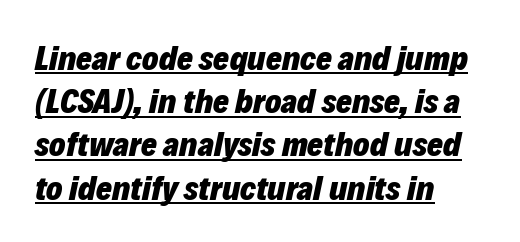
Q: Is the text bold? A: Yes.
Q: Is the text italic (slanted)? A: Yes, it leans right by about 12 degrees.
Q: Is the text underlined? A: Yes.
Q: How is the paragraph aligned? A: Left-aligned.
Q: Is the spacing between letters normal or unusually wide? A: Normal.
Q: Is the spacing between lines tight, normal or loose? A: Normal.
Q: Width (condensed, normal, or wide)? A: Normal.
Q: Stroke contrast? A: Low.
Q: x-height? A: Medium.
Q: Monospaced? A: No.
